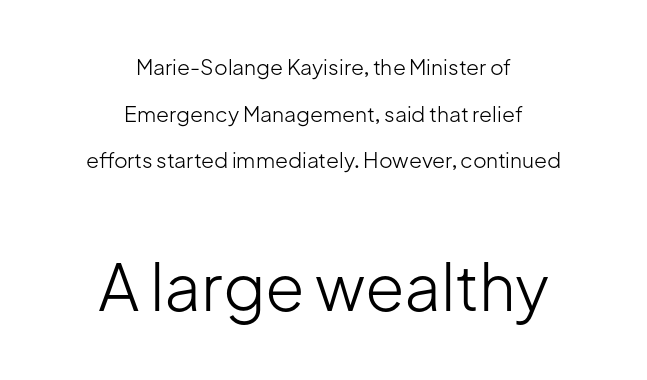
{"serif": "no", "italic": "no", "bold": "no", "weight": "light", "width": "normal", "stroke_contrast": "low", "x_height": "medium", "monospaced": "no", "underline": "no", "align": "center", "line_spacing": "loose", "line_spacing_ratio": 2.22, "letter_spacing": "normal", "letter_spacing_em": 0.0, "larger_block": "second", "size_ratio": 3.05, "glyph_px": 64}
